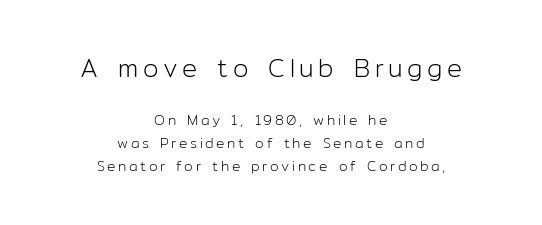
Leading: standard. The letterforms sit at book weight or below. Unlike italic type, these characters show no tilt at all. Every row of glyphs is offset so its center matches the block's center. Does the bottom block carry the larger type? No, the top block does.
